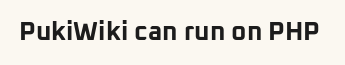
{"italic": "no", "bold": "yes", "underline": "no", "letter_spacing": "normal", "letter_spacing_em": 0.0, "glyph_px": 26}
